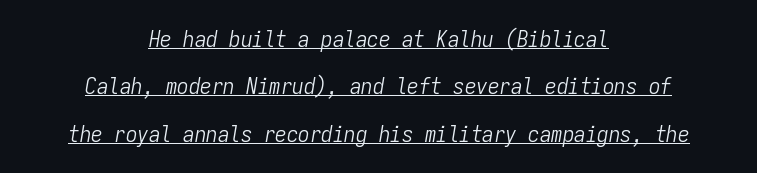
Decoration check: the copy is underlined. Does the lettering tilt? It does — this is italic. How are the letters spaced? Ordinarily, with no added tracking. If you folded the block vertically in half, each line would mirror itself in length. Rows of type keep a wide berth in the vertical direction. Stem width sits at or under what a default text font uses.
